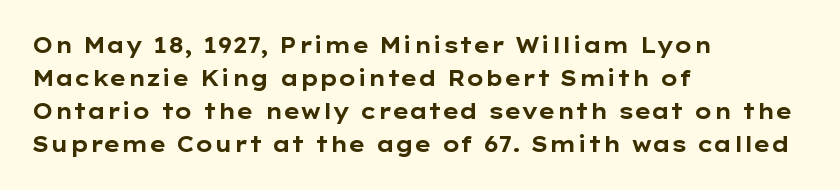
The sample has been set heavy, in full bold. Any mark beneath the type? The region is blank. The ragged edge is on the right, which tells us the setting is flush left. This sample uses plain, unmodified letter spacing. Posture: vertical. Does the leading feel generous? No, just average.
